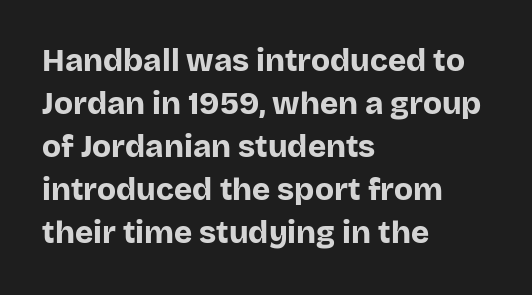
The image shows 31 px bold sans-serif type, upright; set left-aligned, normal line spacing (1.39x), normal letter spacing, not underlined; low stroke contrast and a large x-height.
